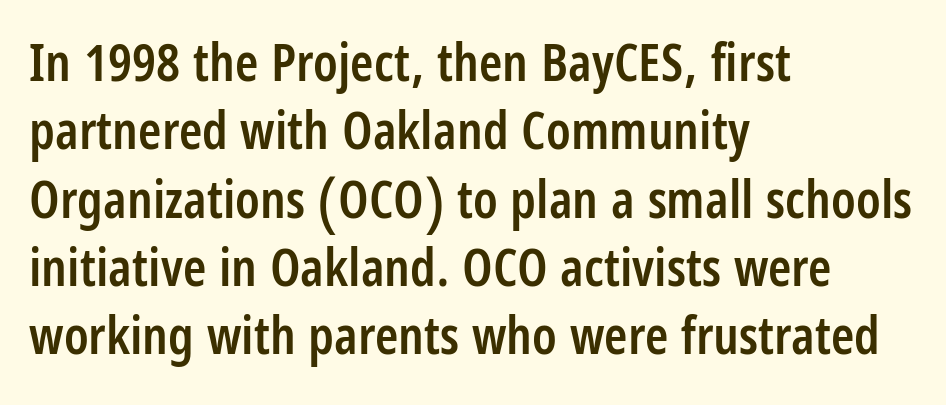
{"serif": "no", "italic": "no", "bold": "semi", "weight": "semibold", "width": "condensed", "stroke_contrast": "low", "x_height": "large", "monospaced": "no", "underline": "no", "align": "left", "line_spacing": "normal", "line_spacing_ratio": 1.29, "letter_spacing": "normal", "letter_spacing_em": 0.0, "glyph_px": 53}
